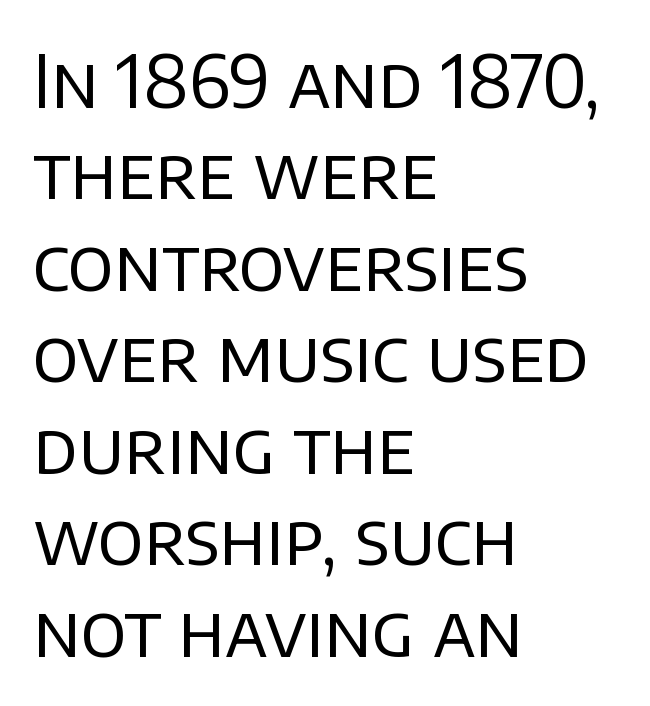
The passage shown is typed in a proportional face where columns would drift. If you drew a ruler down the left edge, every line would touch it. Nothing sits at the stroke ends, so this counts as sans-serif. Leading matches the norm, producing a regular column.
